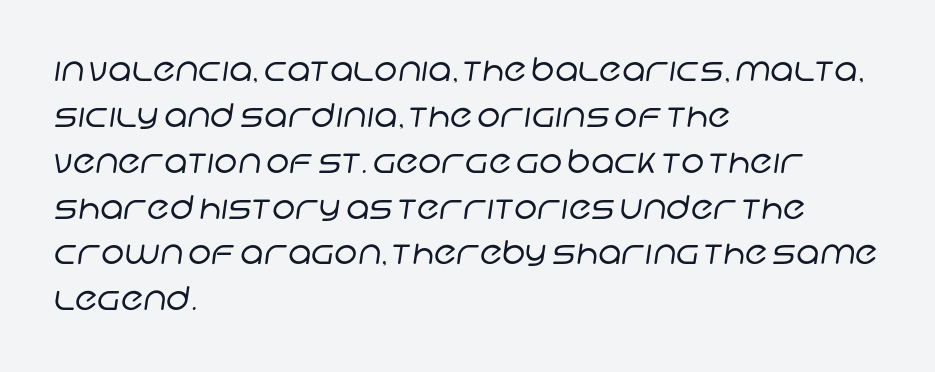
Q: Is the text bold? A: No.
Q: Is the typeface a serif or a sans-serif typeface? A: Sans-serif.
Q: Is the text underlined? A: No.
Q: How is the paragraph aligned? A: Left-aligned.
Q: Is the spacing between letters normal or unusually wide? A: Normal.
Q: Is the spacing between lines tight, normal or loose? A: Normal.
Q: Width (condensed, normal, or wide)? A: Normal.
Q: Stroke contrast? A: Low.
Q: x-height? A: Large.
Q: Monospaced? A: No.
